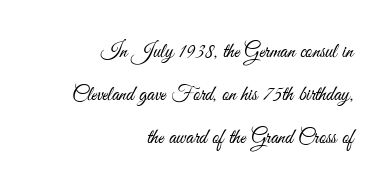
The image shows 21 px text type; set right-aligned, loose line spacing (2.05x), normal letter spacing, not underlined.
